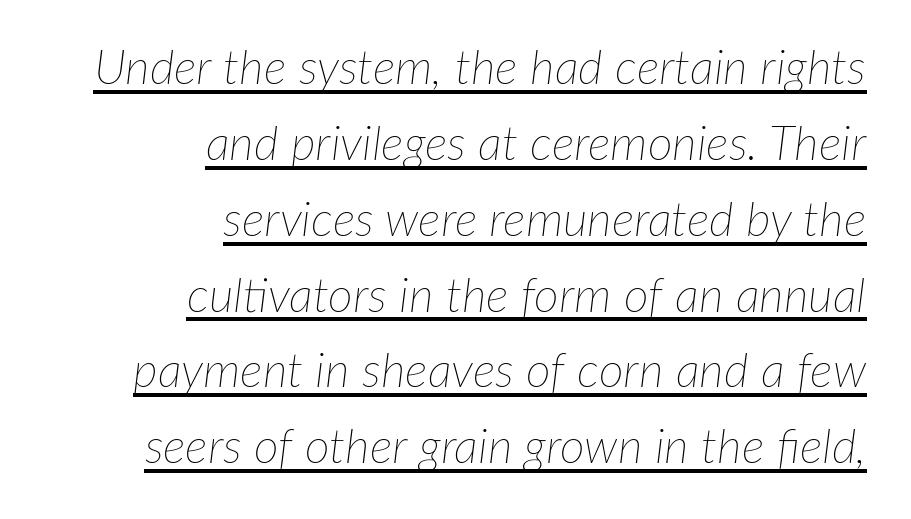
{"italic": "yes", "lean": "right", "slant_degrees": 7, "bold": "no", "weight": "thin", "width": "normal", "stroke_contrast": "low", "x_height": "medium", "monospaced": "no", "underline": "yes", "align": "right", "line_spacing": "normal", "line_spacing_ratio": 1.58, "letter_spacing": "normal", "letter_spacing_em": 0.0, "glyph_px": 48}
